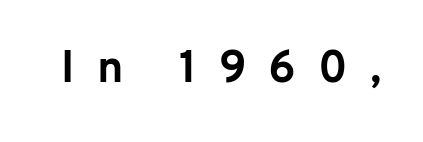
The image shows 45 px bold sans-serif type, upright; set unusually wide letter spacing (+0.49 em), not underlined; low stroke contrast and a medium x-height.
